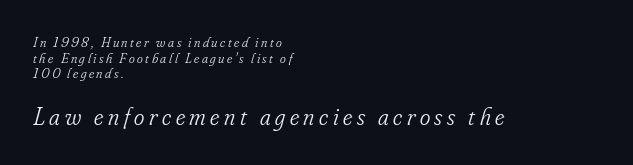
Q: Is the text bold? A: No.
Q: Is the text italic (slanted)? A: Yes, it leans right by about 16 degrees.
Q: Is the text underlined? A: No.
Q: How is the paragraph aligned? A: Left-aligned.
Q: Is the spacing between lines tight, normal or loose? A: Tight.
Q: Which block of text is set in a larger size, the first (top) or the second (bottom)? A: The second (bottom) one.
